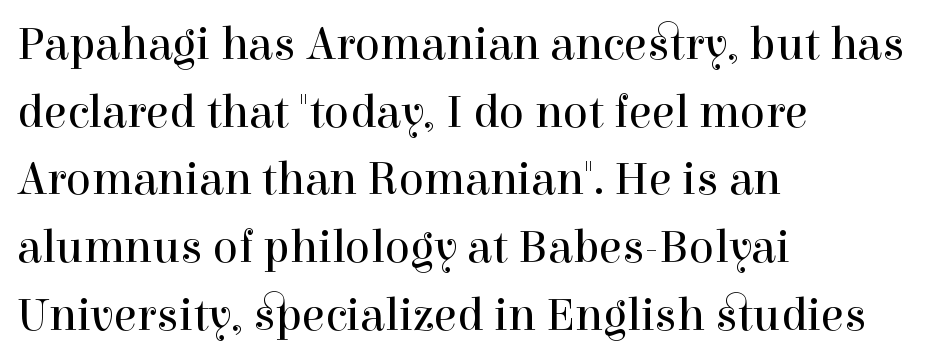
The image shows 47 px regular-weight serif type, upright; set left-aligned, normal line spacing (1.44x), normal letter spacing, not underlined; a medium x-height.
